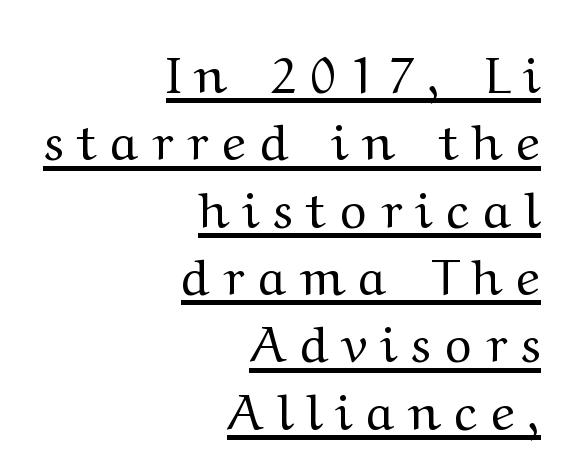
In CSS terms this would be text-align: right. A serif font was chosen for this passage. Caption: face not bold, strokes unweighted. Tracking here is generous; glyphs stand well apart from one another. The passage shown is underscored from start to finish.
